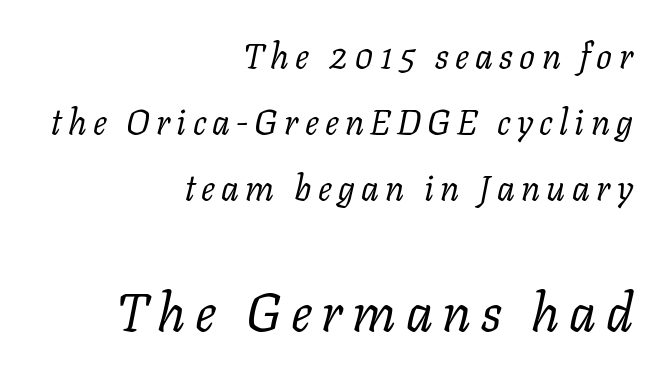
Q: Is the text bold? A: No.
Q: Is the text italic (slanted)? A: Yes, it leans right by about 11 degrees.
Q: Is the typeface a serif or a sans-serif typeface? A: Serif.
Q: Is the text underlined? A: No.
Q: How is the paragraph aligned? A: Right-aligned.
Q: Which block of text is set in a larger size, the first (top) or the second (bottom)? A: The second (bottom) one.
Q: Width (condensed, normal, or wide)? A: Normal.
Q: Stroke contrast? A: Low.
Q: x-height? A: Medium.
Q: Monospaced? A: No.
